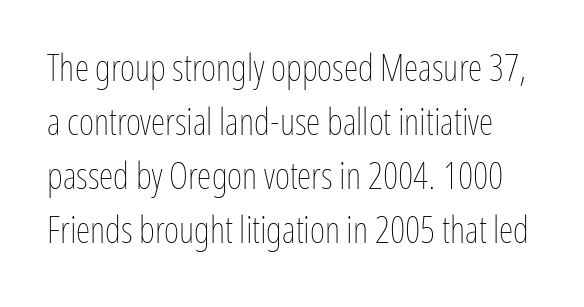
The baseline area is clear. Is this a heavy cut? Hardly; it is regular or lighter. Between one letter and the next there's only the usual sliver of space. The rows are spaced the way most documents space them. Is this a fixed-width face? No — the glyphs have proportional, varying widths.
